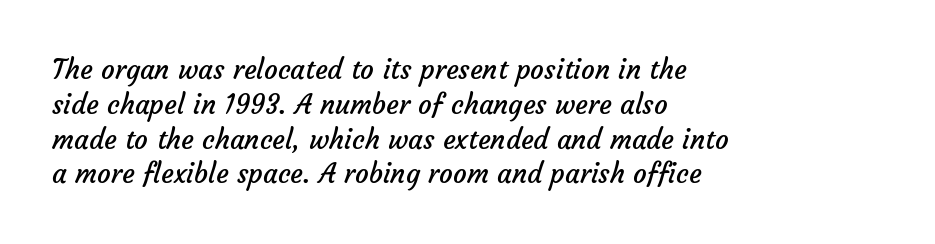
{"bold": "no", "underline": "no", "align": "left", "line_spacing": "normal", "line_spacing_ratio": 1.29, "letter_spacing": "normal", "letter_spacing_em": 0.0, "glyph_px": 27}
